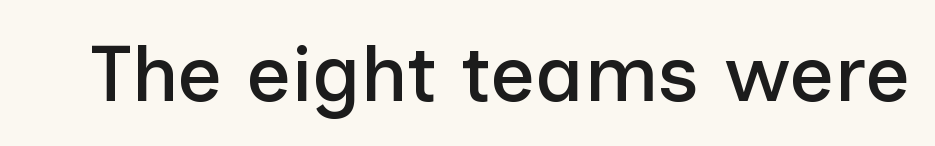
Q: Is the text italic (slanted)? A: No, it is upright.
Q: Is the typeface a serif or a sans-serif typeface? A: Sans-serif.
Q: Is the text underlined? A: No.
Q: Is the spacing between letters normal or unusually wide? A: Normal.
Q: Width (condensed, normal, or wide)? A: Normal.
Q: Stroke contrast? A: Low.
Q: x-height? A: Medium.
Q: Monospaced? A: No.
